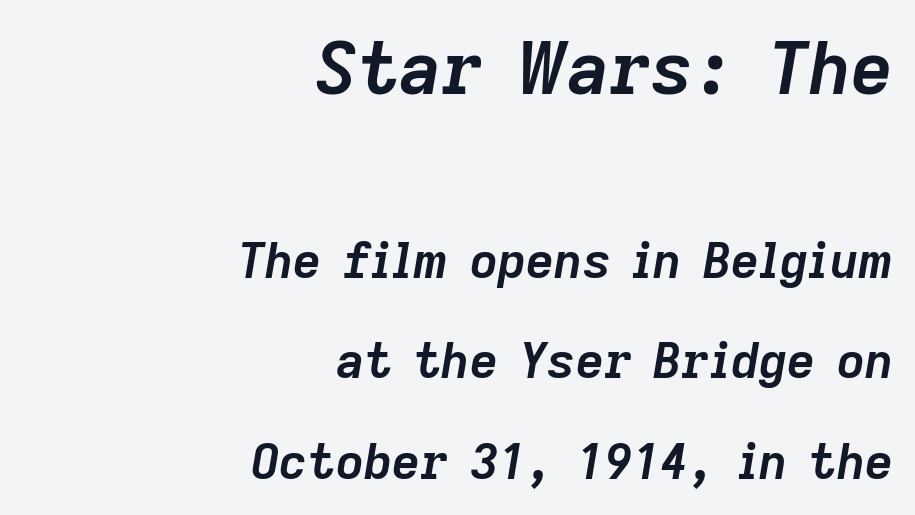
{"italic": "yes", "lean": "right", "slant_degrees": 9, "bold": "yes", "weight": "semibold", "width": "normal", "stroke_contrast": "low", "x_height": "medium", "monospaced": "no", "underline": "no", "align": "right", "line_spacing": "loose", "line_spacing_ratio": 2.05, "letter_spacing": "normal", "letter_spacing_em": 0.0, "larger_block": "first", "size_ratio": 1.49, "glyph_px": 73}
